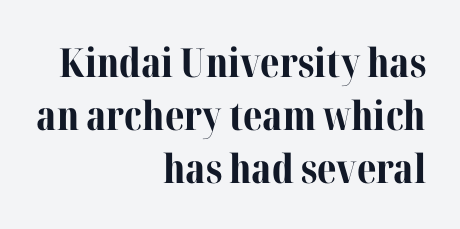
Q: Is the text bold? A: Yes.
Q: Is the text italic (slanted)? A: No, it is upright.
Q: Is the typeface a serif or a sans-serif typeface? A: Serif.
Q: Is the text underlined? A: No.
Q: How is the paragraph aligned? A: Right-aligned.
Q: Is the spacing between letters normal or unusually wide? A: Normal.
Q: Is the spacing between lines tight, normal or loose? A: Normal.
Q: Width (condensed, normal, or wide)? A: Normal.
Q: Stroke contrast? A: Medium.
Q: x-height? A: Medium.
Q: Monospaced? A: No.
